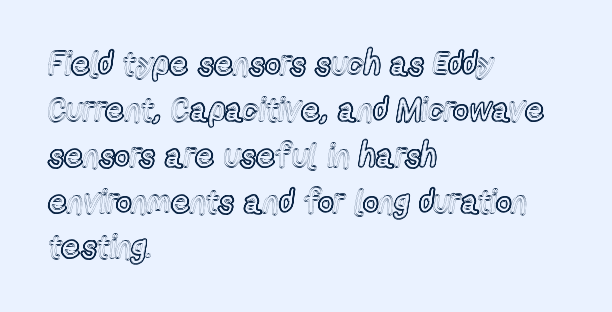
The image shows 33 px condensed type; set left-aligned, normal line spacing (1.39x), normal letter spacing, not underlined; a medium x-height.
